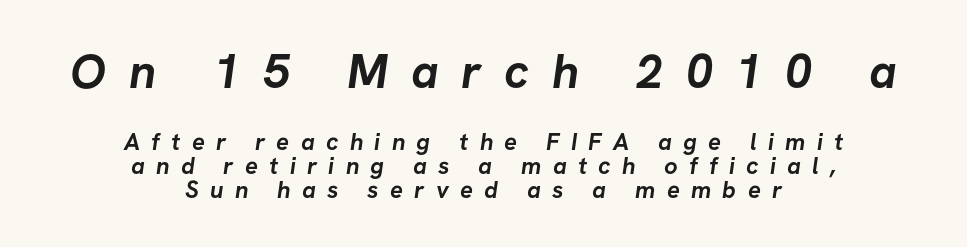
The image shows 48 px semibold sans-serif type; set centered, tight line spacing (1.0x), unusually wide letter spacing (+0.47 em), not underlined; the first (top) block is 2.0x larger; low stroke contrast and a medium x-height.
